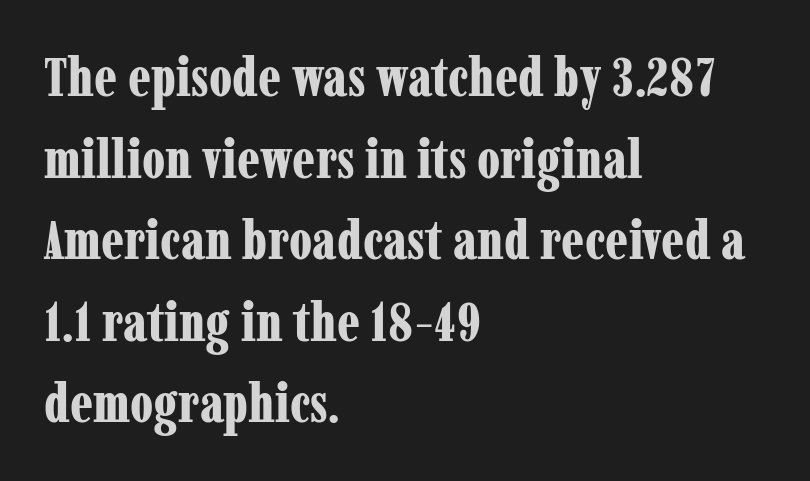
{"serif": "yes", "italic": "no", "bold": "yes", "weight": "bold", "width": "condensed", "stroke_contrast": "low", "x_height": "medium", "monospaced": "no", "underline": "no", "align": "left", "line_spacing": "normal", "line_spacing_ratio": 1.51, "letter_spacing": "normal", "letter_spacing_em": 0.0, "glyph_px": 54}
